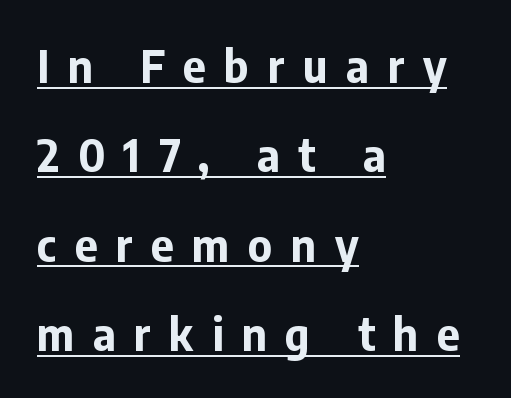
This sample is left-justified, so line endings fall wherever the words run out. The glyphs are accompanied by a horizontal stroke just below them. Tracking value appears strongly positive — letters spread wide. The axis of the letterforms is exactly vertical. Weight check: bold — yes, fully. Note the varied advance widths — an 'i' is clearly narrower than an 'm'.
